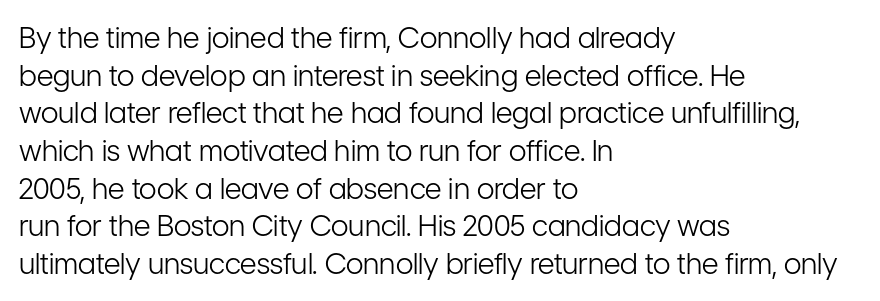
{"serif": "no", "italic": "no", "bold": "no", "weight": "light", "width": "condensed", "stroke_contrast": "low", "x_height": "medium", "monospaced": "no", "underline": "no", "align": "left", "line_spacing": "normal", "line_spacing_ratio": 1.3, "letter_spacing": "normal", "letter_spacing_em": 0.0, "glyph_px": 29}
